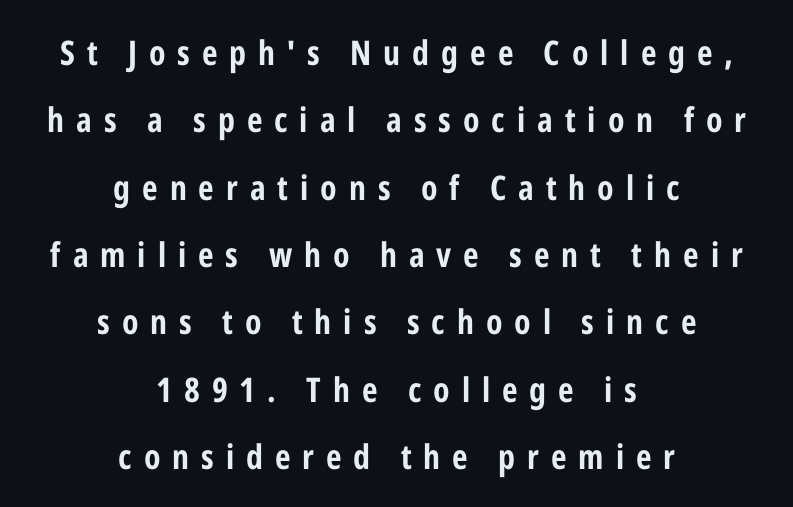
Q: Is the text bold? A: Yes.
Q: Is the text italic (slanted)? A: No, it is upright.
Q: Is the typeface a serif or a sans-serif typeface? A: Sans-serif.
Q: Is the text underlined? A: No.
Q: How is the paragraph aligned? A: Centered.
Q: Is the spacing between letters normal or unusually wide? A: Unusually wide.
Q: Is the spacing between lines tight, normal or loose? A: Loose.
Q: Width (condensed, normal, or wide)? A: Condensed.
Q: Stroke contrast? A: Low.
Q: x-height? A: Medium.
Q: Monospaced? A: No.
